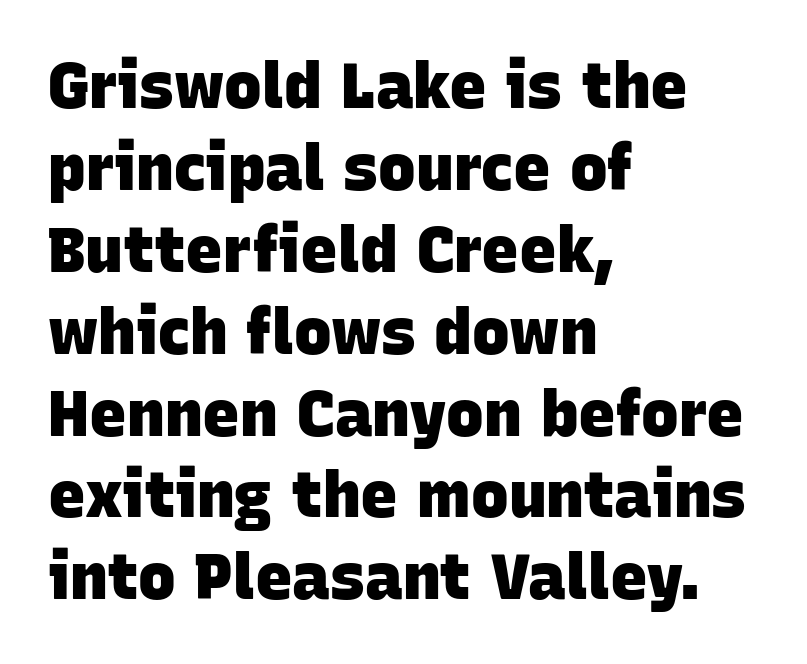
The image shows 63 px heavy sans-serif type; set left-aligned, normal line spacing (1.3x), normal letter spacing, not underlined; low stroke contrast and a large x-height.
